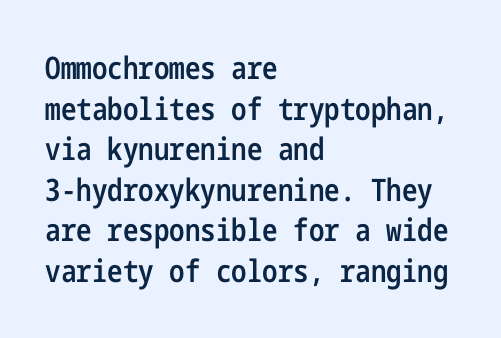
The image shows 31 px semibold, condensed sans-serif type, upright; set left-aligned, normal line spacing (1.31x), normal letter spacing, not underlined; low stroke contrast and a medium x-height.
